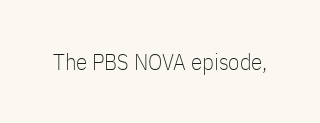
The type is set solid horizontally, with unmodified tracking. Words float on clear page, feet unadorned. A quiet, ordinary-to-light weight characterises the typeface. The type sits square on the baseline with zero lean.
